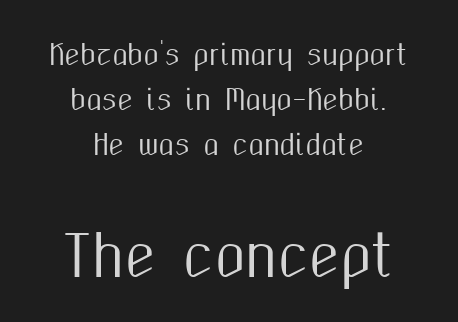
The image shows 56 px condensed sans-serif type, upright; set centered, normal line spacing (1.6x), normal letter spacing, not underlined; the second (bottom) block is 2.0x larger; medium stroke contrast and a medium x-height.
